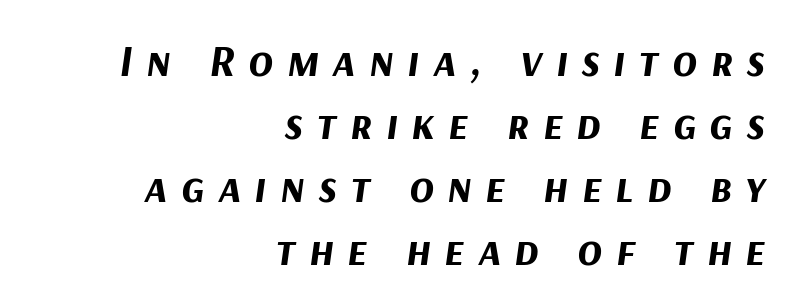
Q: Is the text bold? A: Yes.
Q: Is the text italic (slanted)? A: Yes, it leans right by about 9 degrees.
Q: Is the text underlined? A: No.
Q: How is the paragraph aligned? A: Right-aligned.
Q: Is the spacing between letters normal or unusually wide? A: Unusually wide.
Q: Is the spacing between lines tight, normal or loose? A: Normal.
Q: Width (condensed, normal, or wide)? A: Normal.
Q: Stroke contrast? A: Medium.
Q: x-height? A: Medium.
Q: Monospaced? A: No.
